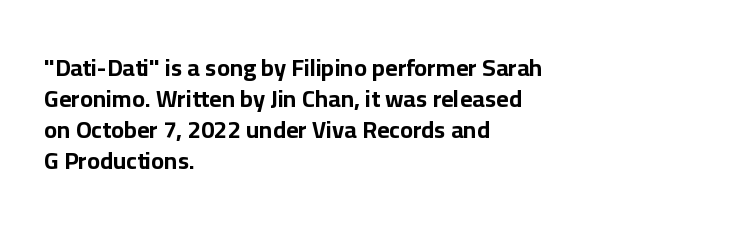
The image shows 24 px bold type, upright; set left-aligned, normal line spacing (1.29x), normal letter spacing, not underlined.
